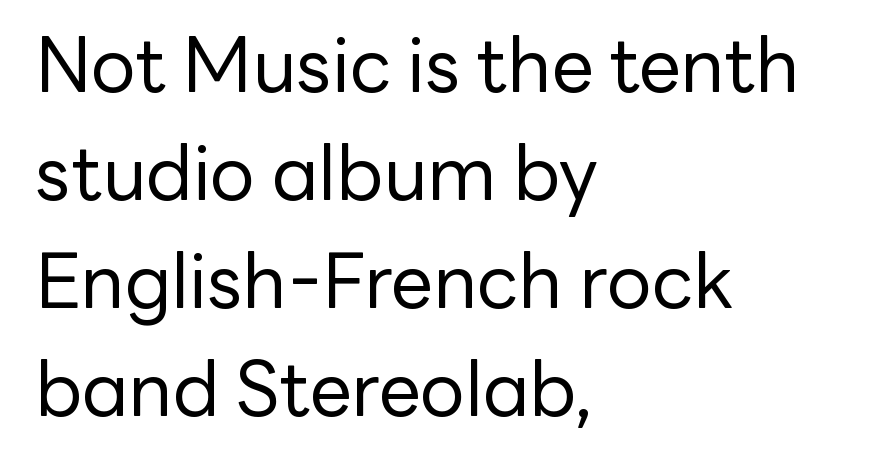
The image shows 75 px regular-weight sans-serif type, upright; set left-aligned, normal line spacing (1.44x), normal letter spacing, not underlined; low stroke contrast and a medium x-height.
